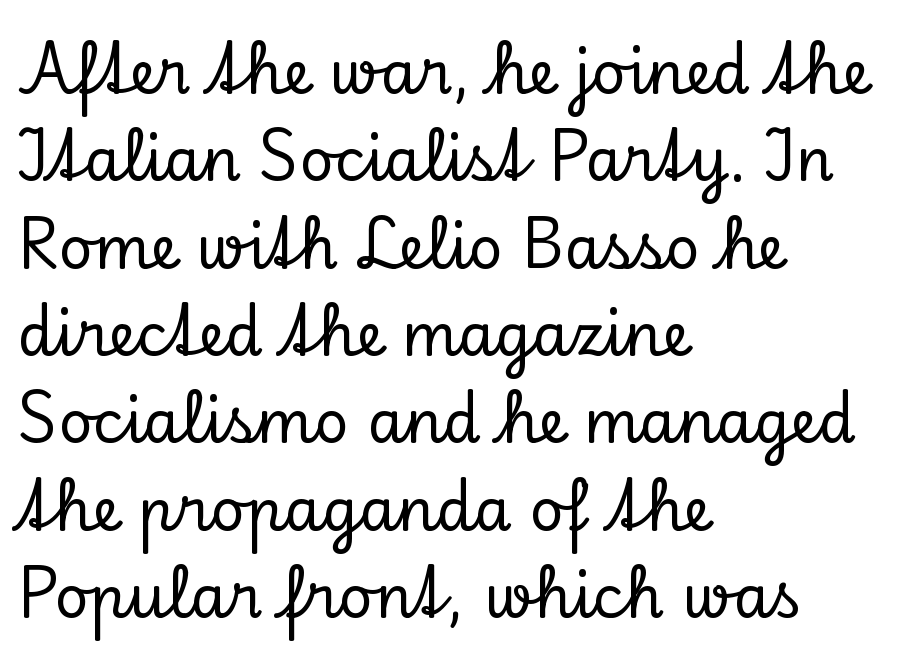
Quick note: not italic, upright. The vertical gap from one line to the next is medium. Students, note that the glyphs here touch the page at normal intervals. Compared with a centered layout, this one pins lines to the left instead. Plain, unruled lines of type.
